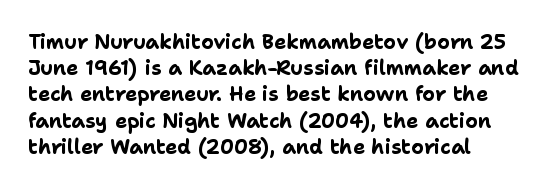
The image shows 20 px bold type, upright; set left-aligned, normal line spacing (1.31x), normal letter spacing, not underlined.
